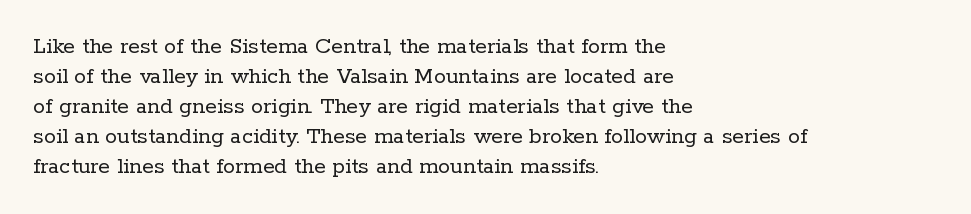
Honestly, there is no underline to notice here at all. The font's upright variant was chosen for this text. Horizontally, the lines are justified to the leading edge only. Bold? No — there's no thickening of the strokes.
